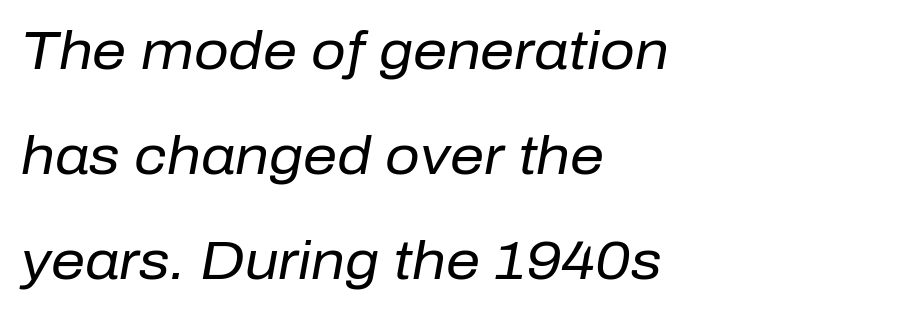
Q: Is the text bold? A: No.
Q: Is the text italic (slanted)? A: Yes, it leans right by about 10 degrees.
Q: Is the text underlined? A: No.
Q: How is the paragraph aligned? A: Left-aligned.
Q: Is the spacing between letters normal or unusually wide? A: Normal.
Q: Is the spacing between lines tight, normal or loose? A: Loose.
Q: Width (condensed, normal, or wide)? A: Normal.
Q: Stroke contrast? A: Low.
Q: x-height? A: Medium.
Q: Monospaced? A: No.
